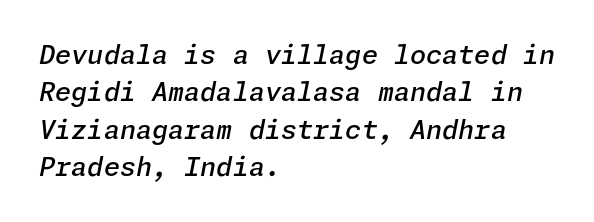
Q: Is the text bold? A: Semi-bold.
Q: Is the text italic (slanted)? A: Yes, it leans right by about 11 degrees.
Q: Is the text underlined? A: No.
Q: How is the paragraph aligned? A: Left-aligned.
Q: Is the spacing between letters normal or unusually wide? A: Normal.
Q: Is the spacing between lines tight, normal or loose? A: Normal.
